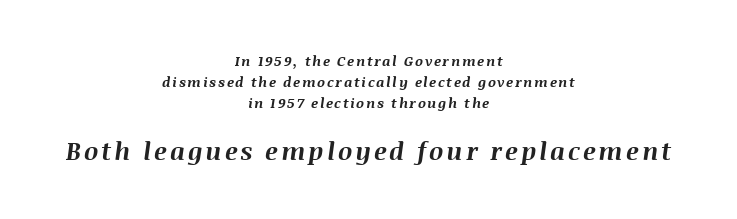
Characters are canted at an angle relative to the baseline's perpendicular. Underline: absent. The rendering uses a bold face; every stroke is thick and dark. Short and long lines alike share a common midpoint. The following chunk of copy outweighs the initial chunk in type size.
